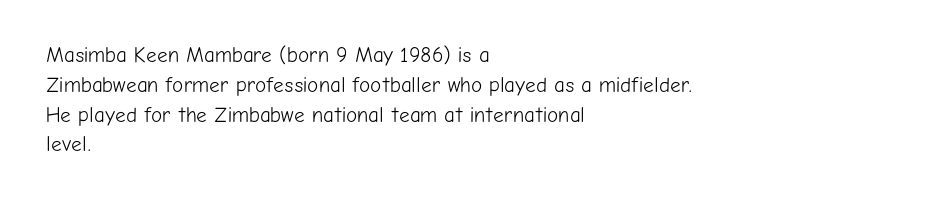
Q: Is the text bold? A: No.
Q: Is the text italic (slanted)? A: No, it is upright.
Q: Is the text underlined? A: No.
Q: How is the paragraph aligned? A: Left-aligned.
Q: Is the spacing between letters normal or unusually wide? A: Normal.
Q: Is the spacing between lines tight, normal or loose? A: Normal.
